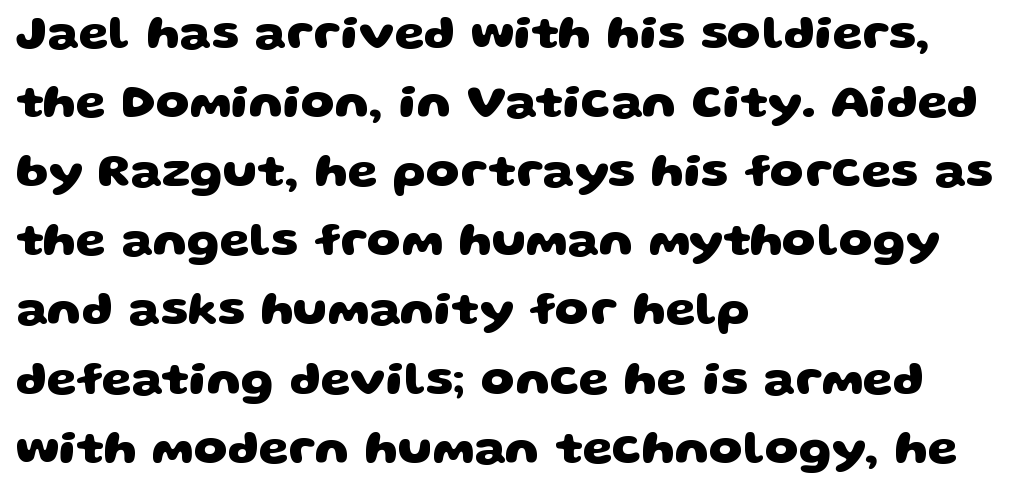
The image shows 48 px heavy, wide sans-serif type; set left-aligned, normal line spacing (1.44x), normal letter spacing, not underlined; low stroke contrast and a large x-height.
